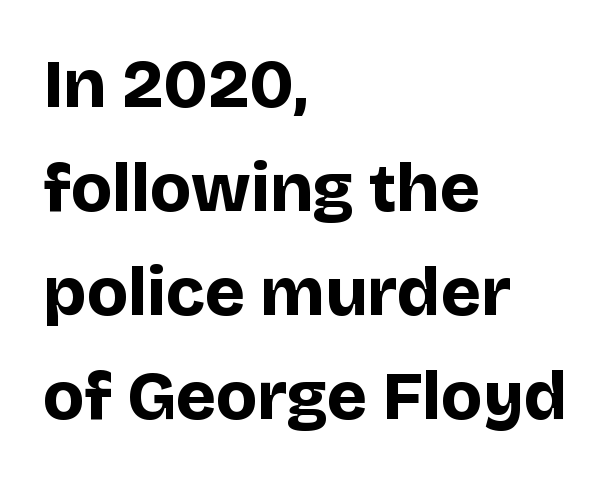
{"serif": "no", "italic": "no", "bold": "yes", "weight": "bold", "width": "normal", "stroke_contrast": "low", "x_height": "large", "monospaced": "no", "underline": "no", "align": "left", "line_spacing": "normal", "line_spacing_ratio": 1.53, "letter_spacing": "normal", "letter_spacing_em": 0.0, "glyph_px": 68}
